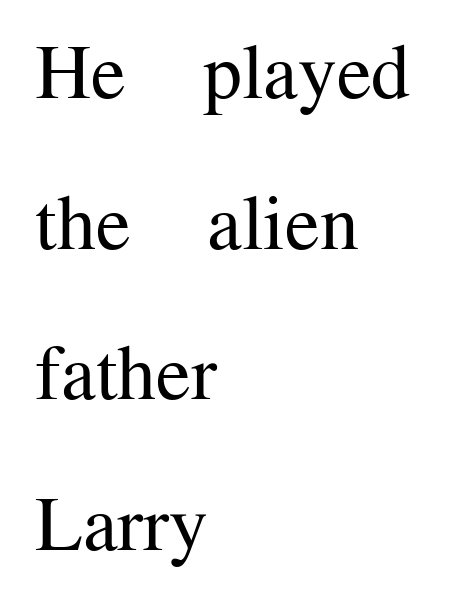
The image shows 78 px regular-weight serif type, upright; set left-aligned, loose line spacing (1.93x), normal letter spacing, not underlined; medium stroke contrast and a medium x-height.
